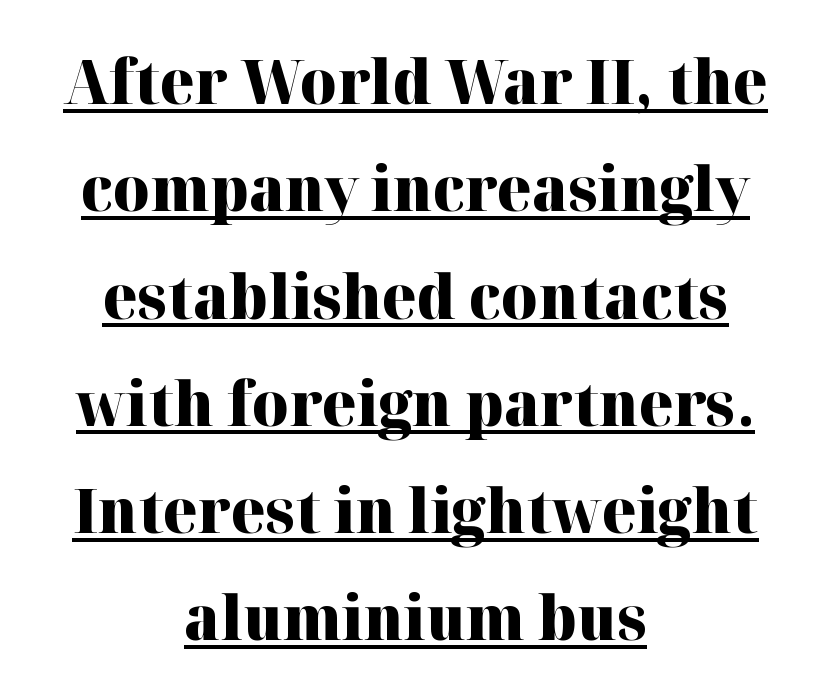
The image shows 62 px heavy serif type, upright; set centered, line spacing 1.73x, normal letter spacing, underlined; high stroke contrast and a medium x-height.
